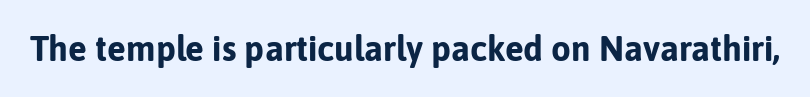
The image shows 35 px bold sans-serif type, upright; set normal letter spacing, not underlined; low stroke contrast and a medium x-height.
